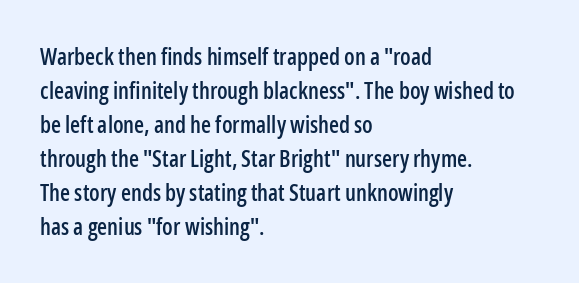
The image shows 23 px text type, upright; set left-aligned, normal line spacing (1.48x), normal letter spacing, not underlined.
